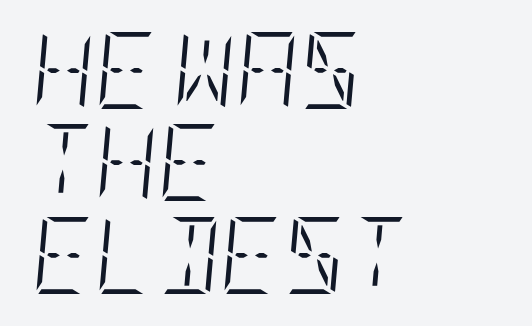
Descender tails drop into unmarked territory. These lines stack with their left ends in a neat column. When letters slant like this, we call the style italic. Nobody touched the tracking dial on this one. The font sits on the lighter half of the weight spectrum, regular included.
